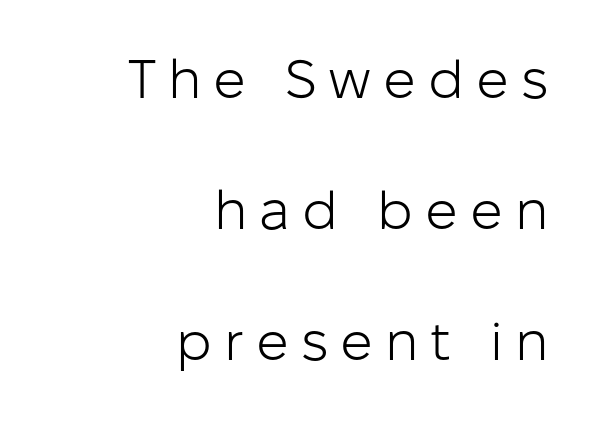
{"serif": "no", "italic": "no", "bold": "no", "weight": "light", "width": "normal", "stroke_contrast": "low", "x_height": "medium", "monospaced": "no", "underline": "no", "align": "right", "line_spacing": "loose", "line_spacing_ratio": 2.43, "letter_spacing": "wide", "letter_spacing_em": 0.22, "glyph_px": 54}
